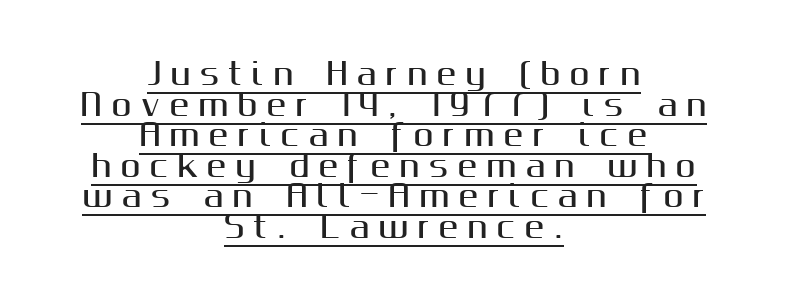
In terms of letterform style, serifs are entirely absent. The line-height multiplier appears low, near solid setting. The words here are underlined. Substantial extra tracking has been applied to these lines. The lettering holds an erect, upright posture throughout.
